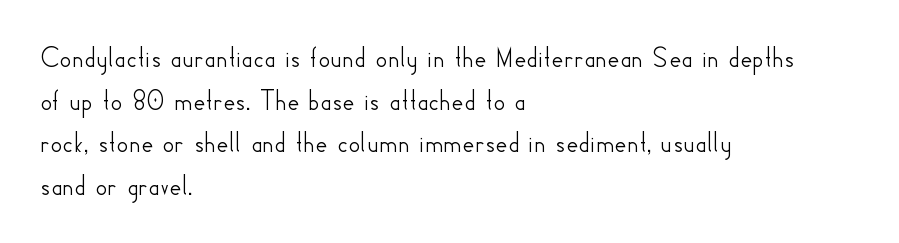
The image shows 29 px sans-serif type, upright; set left-aligned, normal line spacing (1.47x), normal letter spacing, not underlined; low stroke contrast and a small x-height.
